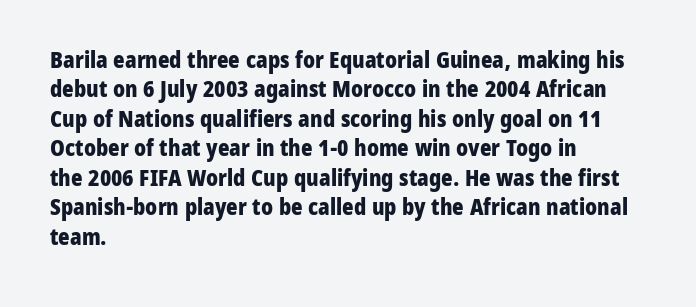
Q: Is the text bold? A: Yes.
Q: Is the text italic (slanted)? A: No, it is upright.
Q: Is the text underlined? A: No.
Q: How is the paragraph aligned? A: Left-aligned.
Q: Is the spacing between letters normal or unusually wide? A: Normal.
Q: Is the spacing between lines tight, normal or loose? A: Normal.
